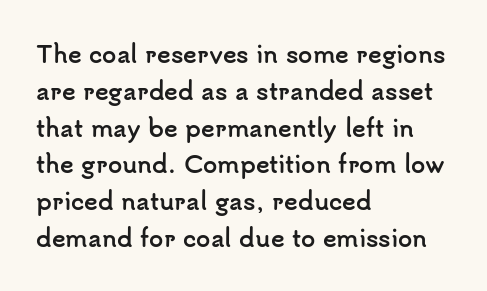
The passage shown stacks its lines at a standard gap. The rag falls on the right side of this text block. Nope, not italic — everything's standing straight. Rule under the text: the space is simply empty. The face used here is rendered with its standard letterfit.
